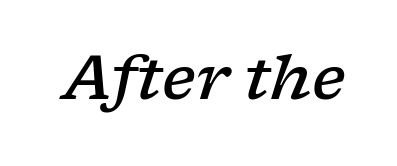
The image shows 61 px semibold, wide serif type, italic (leaning right); set normal letter spacing, not underlined; low stroke contrast and a medium x-height.
